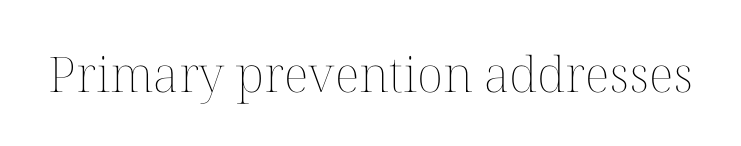
{"italic": "no", "bold": "no", "weight": "thin", "width": "normal", "stroke_contrast": "medium", "x_height": "medium", "monospaced": "no", "underline": "no", "letter_spacing": "normal", "letter_spacing_em": 0.0, "glyph_px": 49}
